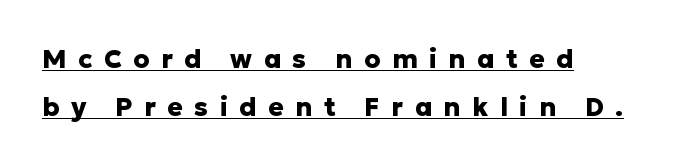
The axis of the letterforms is exactly vertical. A classic flush-left, rag-right setting is used for this passage. The passage shown is emphatically bold. Does extra space separate the letters? Yes, quite a lot of it.
